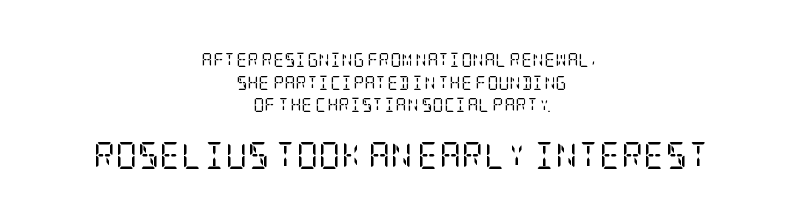
Q: Is the text bold? A: No.
Q: Is the text italic (slanted)? A: No, it is upright.
Q: Is the text underlined? A: No.
Q: How is the paragraph aligned? A: Centered.
Q: Is the spacing between letters normal or unusually wide? A: Normal.
Q: Is the spacing between lines tight, normal or loose? A: Normal.
Q: Which block of text is set in a larger size, the first (top) or the second (bottom)? A: The second (bottom) one.
